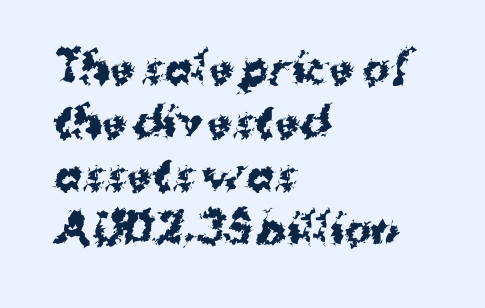
{"serif": "no", "bold": "yes", "weight": "bold", "width": "normal", "stroke_contrast": "medium", "x_height": "medium", "monospaced": "no", "underline": "no", "align": "left", "line_spacing": "normal", "line_spacing_ratio": 1.31, "letter_spacing": "normal", "letter_spacing_em": 0.0, "glyph_px": 41}
